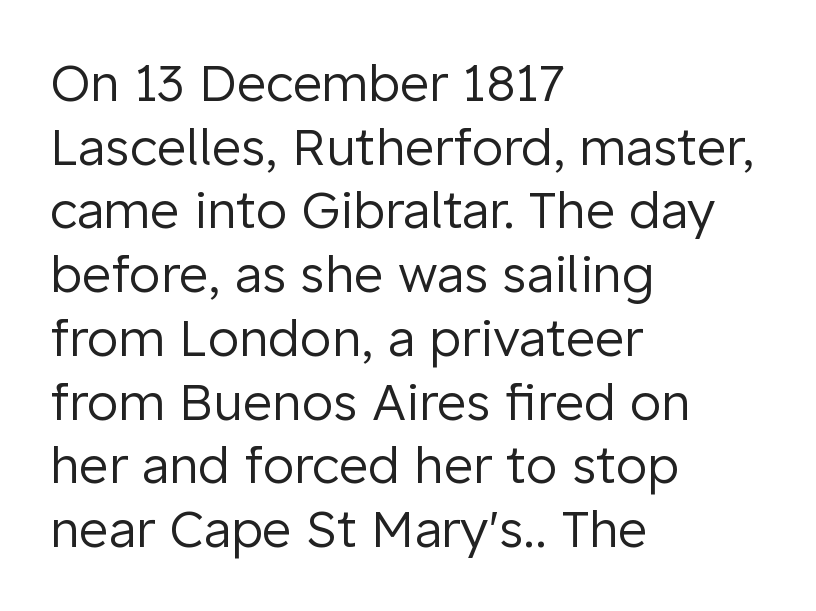
The image shows 51 px regular-weight sans-serif type, upright; set left-aligned, normal line spacing (1.25x), normal letter spacing, not underlined; low stroke contrast and a medium x-height.
